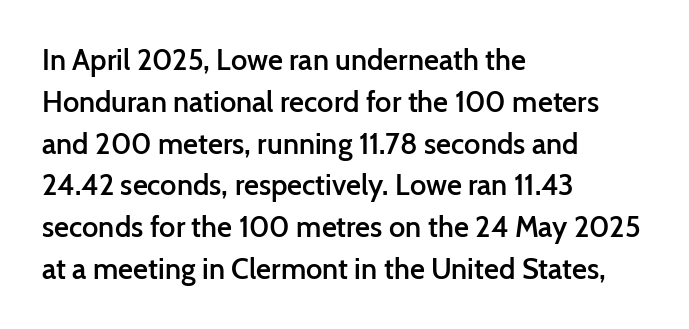
{"serif": "no", "italic": "no", "bold": "semi", "weight": "semibold", "width": "normal", "stroke_contrast": "low", "x_height": "medium", "monospaced": "no", "underline": "no", "align": "left", "line_spacing": "normal", "line_spacing_ratio": 1.44, "letter_spacing": "normal", "letter_spacing_em": 0.0, "glyph_px": 29}
